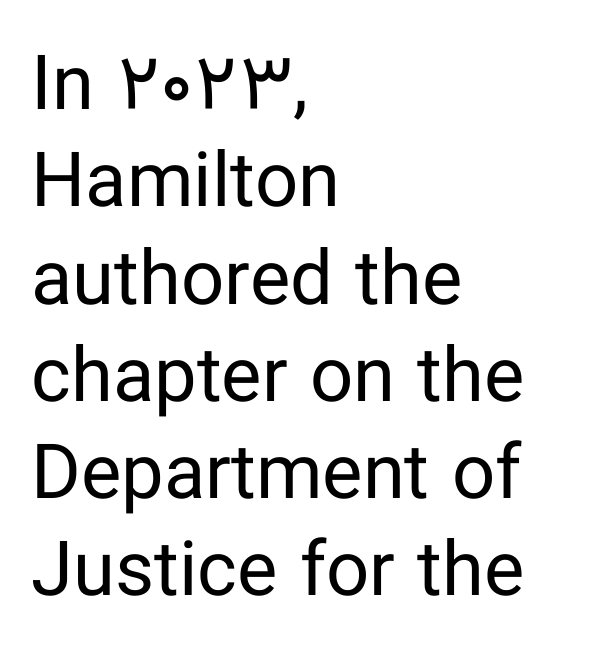
{"serif": "no", "italic": "no", "bold": "no", "weight": "regular", "width": "normal", "stroke_contrast": "low", "x_height": "medium", "monospaced": "no", "underline": "no", "align": "left", "line_spacing": "normal", "line_spacing_ratio": 1.28, "letter_spacing": "normal", "letter_spacing_em": 0.0, "glyph_px": 76}
